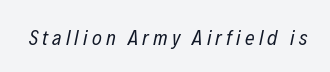
The image shows 21 px text type, italic (leaning right); set unusually wide letter spacing (+0.2 em), not underlined.
